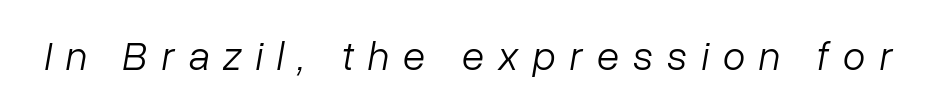
Slanted lettering throughout. Here the designer chose a conventional face with non-uniform glyph widths. The strokes carry an ordinary text weight at most. Nobody drew a line under any word here. This sample uses expanded letter spacing, leaving extra air between glyphs.
